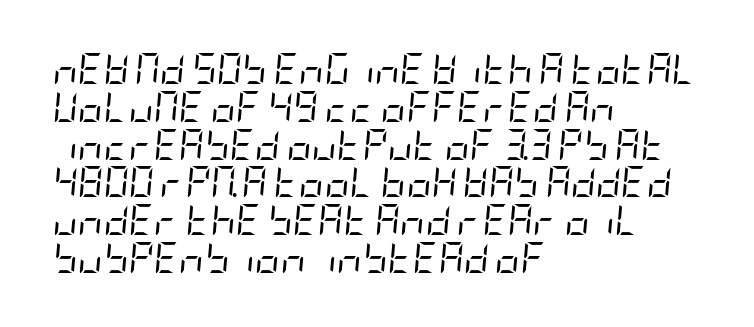
A light-to-regular cut is what we see here. The passage is arranged the way most books set body copy — flush left. The glyphs are unaccompanied by any horizontal stroke below them. In terms of posture, this sample is oblique.
